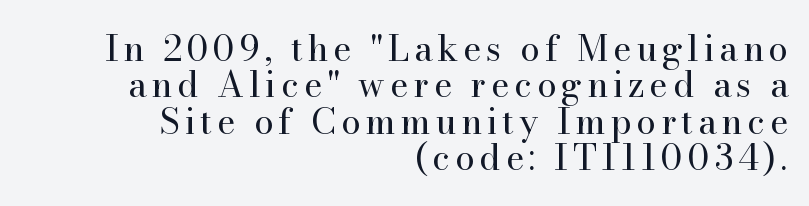
The image shows 35 px regular-weight serif type, upright; set right-aligned, tight line spacing (1.04x), not underlined; high stroke contrast and a small x-height.
